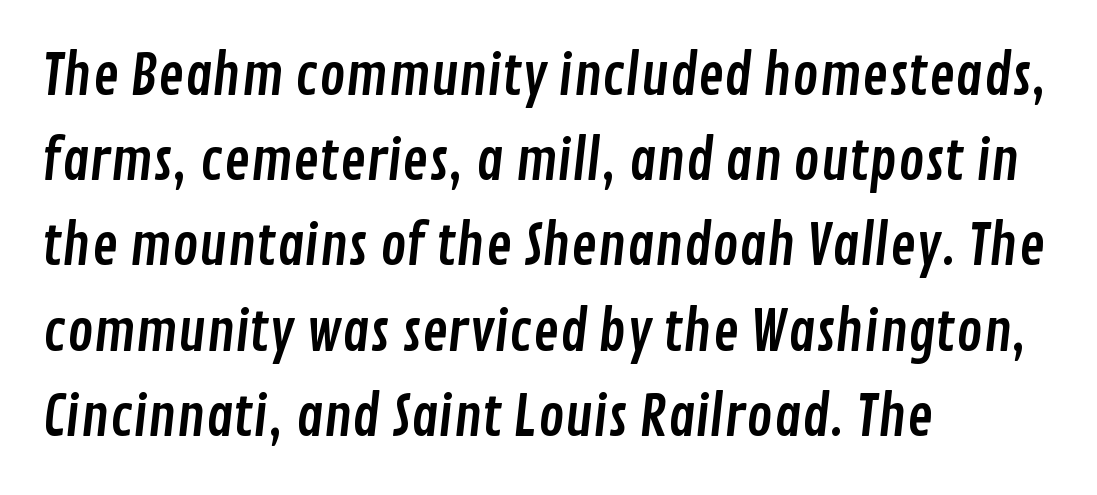
The image shows 55 px condensed sans-serif type; set left-aligned, normal line spacing (1.55x), normal letter spacing, not underlined; low stroke contrast and a medium x-height.
